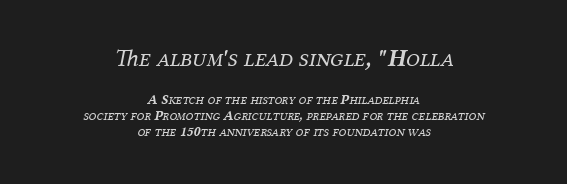
{"italic": "yes", "lean": "right", "slant_degrees": 12, "bold": "no", "underline": "no", "align": "center", "line_spacing": "tight", "line_spacing_ratio": 1.14, "letter_spacing": "normal", "letter_spacing_em": 0.0, "larger_block": "first", "size_ratio": 1.79, "glyph_px": 25}
